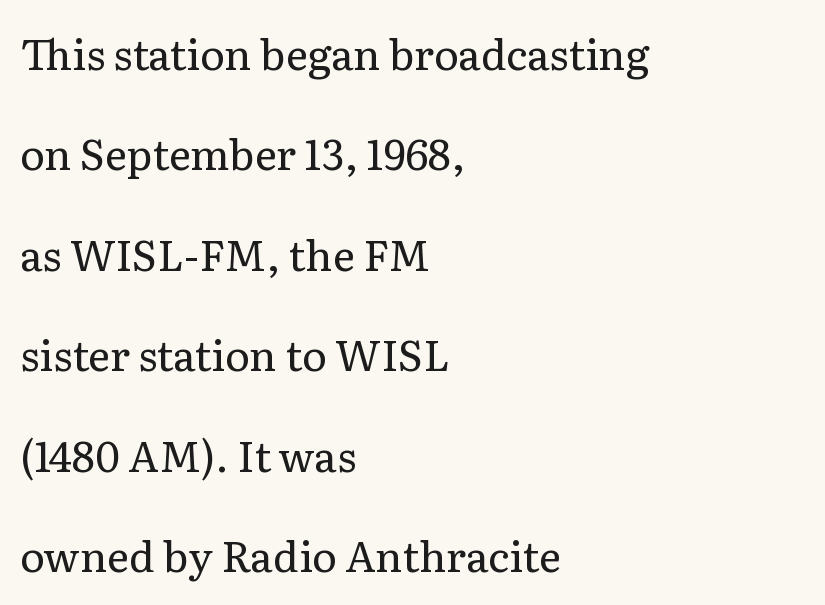
Do the letters lean? They stand straight. Stroke terminals: seriffed. Which margin do the lines hug? The left one — the right edge is uneven. Is the letter spacing exaggerated? No — it looks like the ordinary default.
